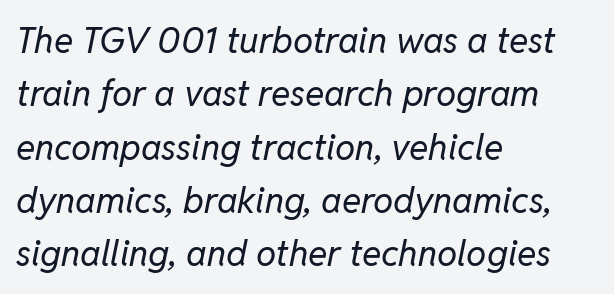
The space directly below the letters is spotless. This is oblique type, the kind used for emphasis or titles. Spacing verdict: proportional, widths tailored to each character. The block of text has a typical density, with ordinary space between rows.
